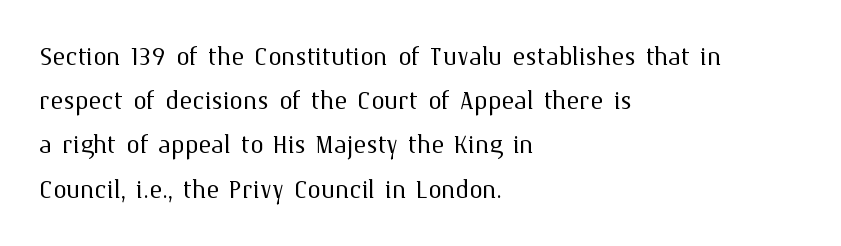
Horizontal bands of white between lines are of average thickness. Nothing unusual about the tracking: characters are spaced as the font intends. Descender tails drop into unmarked territory. Here the designer chose a conventional face with non-uniform glyph widths.
